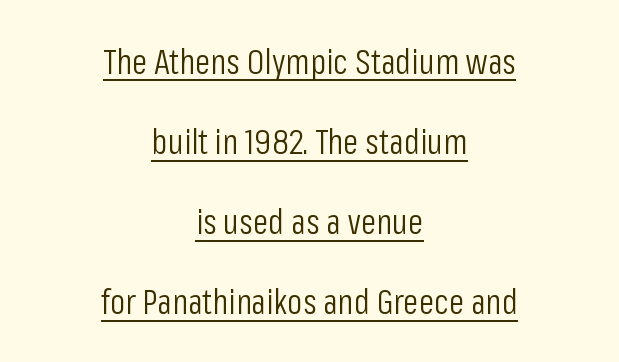
The glyphs in this specimen are sans serif. Compared with a flush-left layout, this one balances lines on the center instead. Rows of type keep a wide berth in the vertical direction. These characters rest on top of a visible drawn line.
